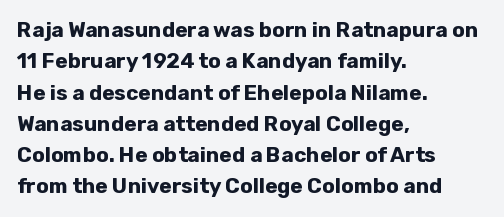
Q: Is the text bold? A: Yes.
Q: Is the text italic (slanted)? A: No, it is upright.
Q: Is the text underlined? A: No.
Q: How is the paragraph aligned? A: Left-aligned.
Q: Is the spacing between letters normal or unusually wide? A: Normal.
Q: Is the spacing between lines tight, normal or loose? A: Normal.
